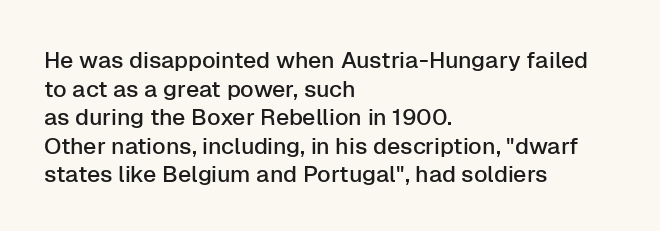
The image shows 23 px text type, upright; set left-aligned, line spacing 1.24x, normal letter spacing, not underlined.
